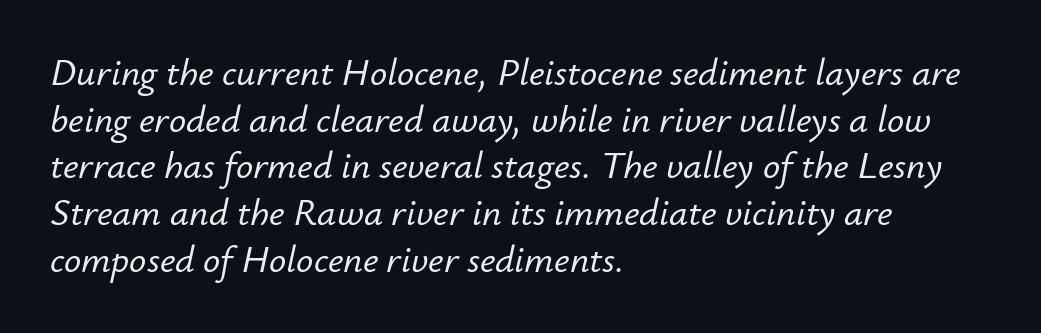
This rendering features lettering with no underline. You could not count columns in this text — the font is proportionally spaced. Nobody touched the tracking dial on this one. Visually the block forms a straight wall on the left and a jagged coastline on the right. This sample uses an oblique cut, with every glyph tilted off the vertical.
